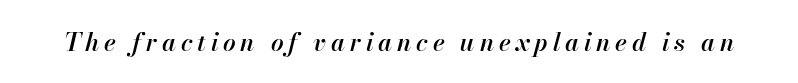
{"italic": "yes", "lean": "right", "slant_degrees": 13, "bold": "semi", "underline": "no", "glyph_px": 25}
